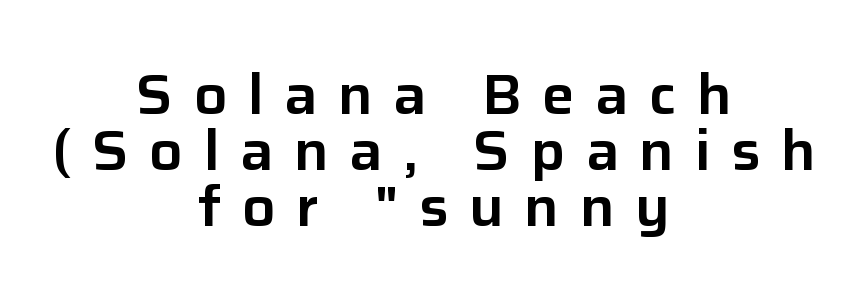
The image shows 55 px sans-serif type, upright; set centered, tight line spacing (1.02x), unusually wide letter spacing (+0.37 em), not underlined; low stroke contrast and a medium x-height.
